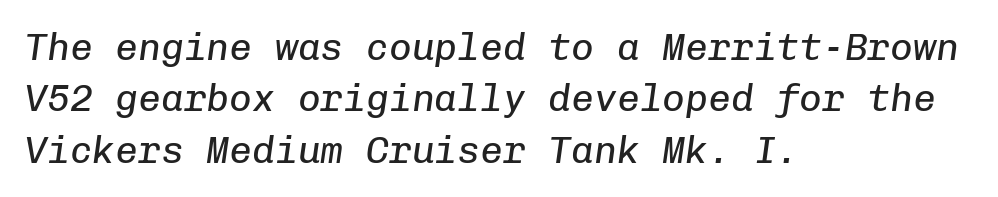
Q: Is the text bold? A: No.
Q: Is the text italic (slanted)? A: Yes, it leans right by about 8 degrees.
Q: Is the text underlined? A: No.
Q: How is the paragraph aligned? A: Left-aligned.
Q: Is the spacing between letters normal or unusually wide? A: Normal.
Q: Is the spacing between lines tight, normal or loose? A: Normal.
Q: Width (condensed, normal, or wide)? A: Normal.
Q: Stroke contrast? A: Low.
Q: x-height? A: Medium.
Q: Monospaced? A: Yes.
